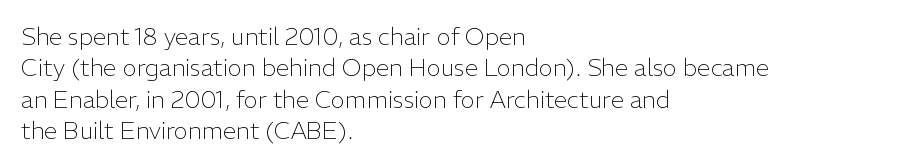
The image shows 24 px text type, upright; set left-aligned, normal line spacing (1.31x), normal letter spacing, not underlined.
